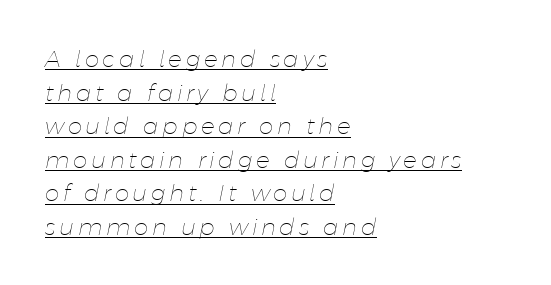
The image shows 23 px text type, italic (leaning right); set left-aligned, normal line spacing (1.46x), underlined.
